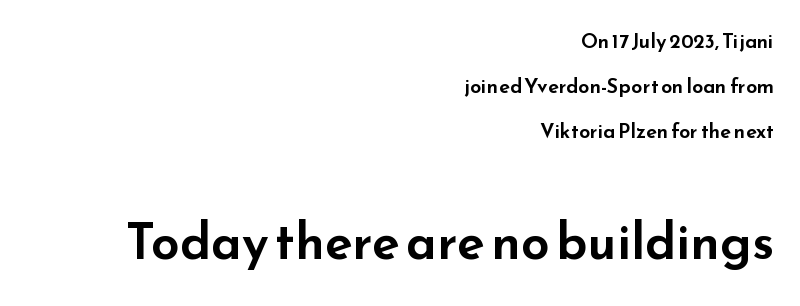
{"serif": "no", "italic": "no", "width": "wide", "stroke_contrast": "low", "x_height": "small", "monospaced": "no", "underline": "no", "align": "right", "line_spacing": "loose", "line_spacing_ratio": 2.25, "letter_spacing": "normal", "letter_spacing_em": 0.0, "larger_block": "second", "size_ratio": 2.55, "glyph_px": 51}
